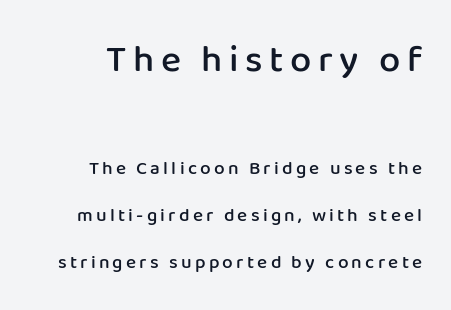
The line-height multiplier appears high, well above default. Horizontally, the lines are justified to the trailing edge only. Size contrast runs from large at the top to small at the bottom. The baseline area is clear. Each glyph is drawn with semibold strokes, heavier than normal yet not fully bold. The face used here is a sans, in the tradition of grotesques and geometrics.
